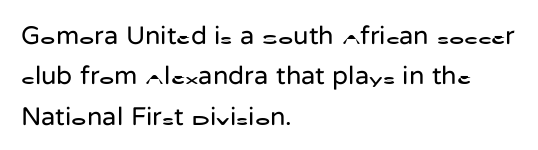
Check the space under the baseline: it is left empty. The type sits square on the baseline with zero lean. Line spacing here is normal. Casual observation: everything's shoved over to the left. Honestly, the letter spacing is just normal — you wouldn't notice it.
